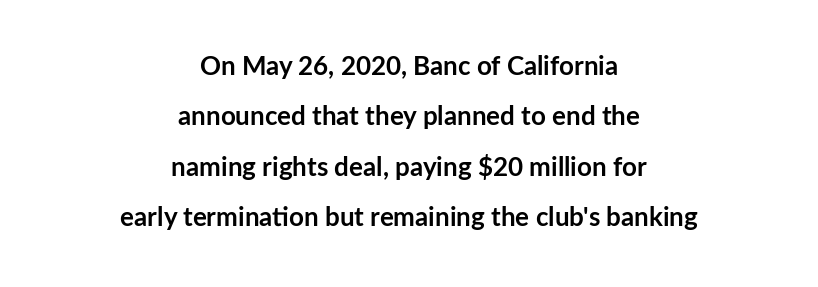
A typesetter would mark this as roman, not italic. Compared with typical paragraphs, the rows here are farther apart. This sample is center-justified, so both line endings float freely. Spacing between characters is what you'd get straight out of the box.
